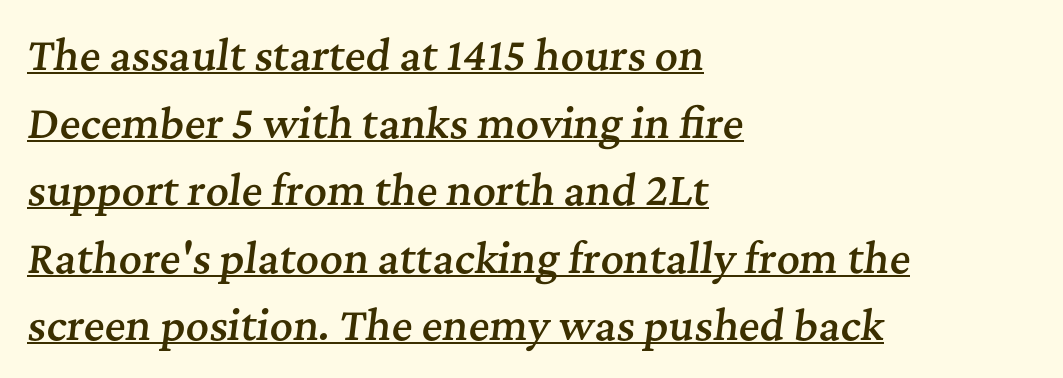
{"serif": "yes", "italic": "yes", "lean": "right", "slant_degrees": 7, "bold": "semi", "weight": "semibold", "width": "normal", "stroke_contrast": "medium", "x_height": "medium", "monospaced": "no", "underline": "yes", "align": "left", "line_spacing": "normal", "line_spacing_ratio": 1.69, "letter_spacing": "normal", "letter_spacing_em": 0.0, "glyph_px": 40}
